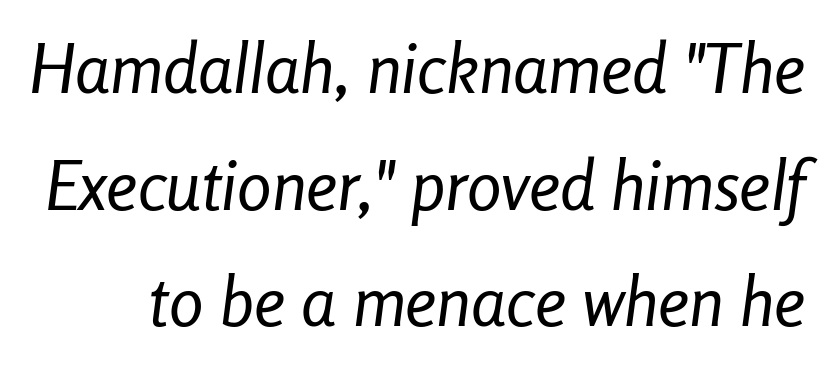
Just letters on the line, the space beneath them empty. Each letter keeps its own natural width here, so spacing adapts to shape. The rendering keeps characters at their native spacing. Quick note: interline space is typical.
